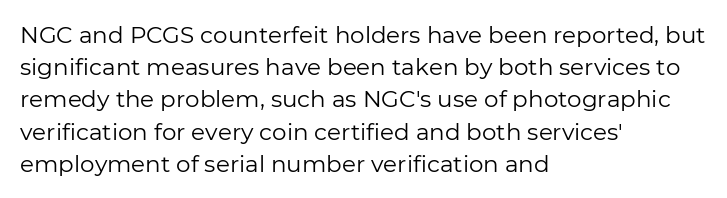
{"italic": "no", "bold": "no", "underline": "no", "align": "left", "line_spacing": "normal", "line_spacing_ratio": 1.4, "letter_spacing": "normal", "letter_spacing_em": 0.0, "glyph_px": 23}
